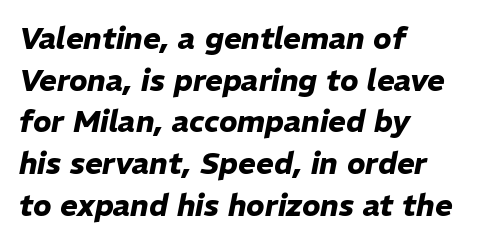
A clean baseline with only descenders dipping below it. Each letter keeps its own natural width here, so spacing adapts to shape. The lettering tilts uniformly, giving the passage an italic look. The block of text has a typical density, with ordinary space between rows. Horizontally, the lines are justified to the leading edge only. The face used here is rendered with its standard letterfit.
